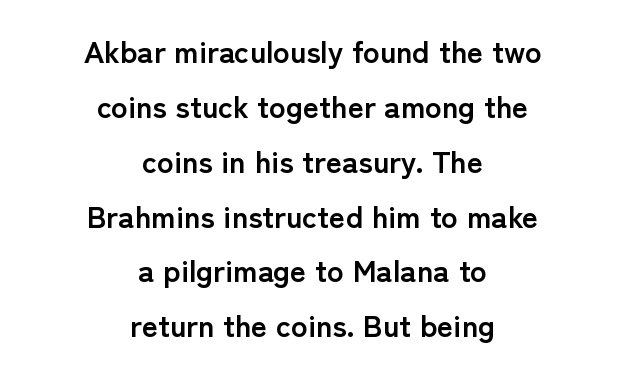
Q: Is the text bold? A: Yes.
Q: Is the text italic (slanted)? A: No, it is upright.
Q: Is the typeface a serif or a sans-serif typeface? A: Sans-serif.
Q: Is the text underlined? A: No.
Q: How is the paragraph aligned? A: Centered.
Q: Is the spacing between letters normal or unusually wide? A: Normal.
Q: Width (condensed, normal, or wide)? A: Normal.
Q: Stroke contrast? A: Low.
Q: x-height? A: Medium.
Q: Monospaced? A: No.
